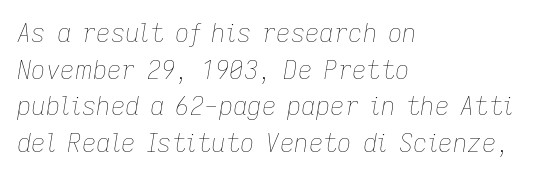
Q: Is the text bold? A: No.
Q: Is the text italic (slanted)? A: Yes, it leans right by about 9 degrees.
Q: Is the text underlined? A: No.
Q: How is the paragraph aligned? A: Left-aligned.
Q: Is the spacing between letters normal or unusually wide? A: Normal.
Q: Is the spacing between lines tight, normal or loose? A: Normal.
